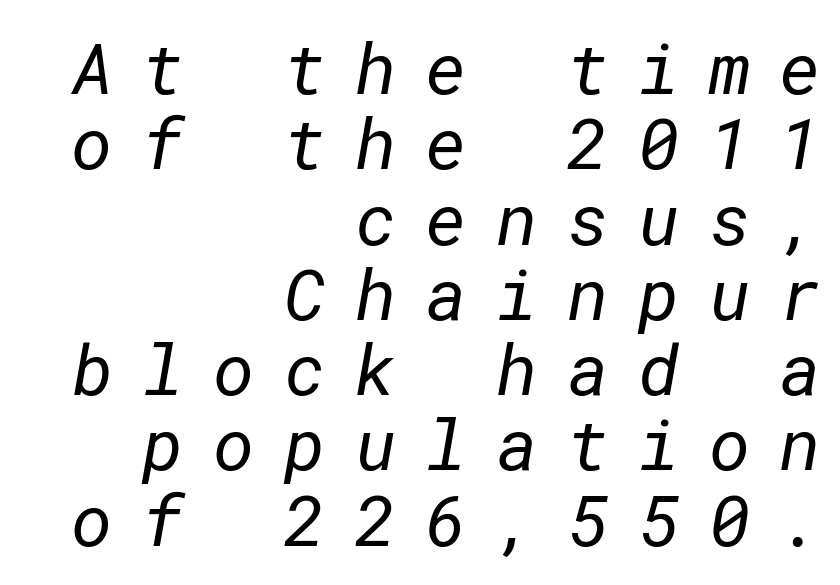
Q: Is the text bold? A: No.
Q: Is the typeface a serif or a sans-serif typeface? A: Sans-serif.
Q: Is the text underlined? A: No.
Q: How is the paragraph aligned? A: Right-aligned.
Q: Is the spacing between letters normal or unusually wide? A: Unusually wide.
Q: Is the spacing between lines tight, normal or loose? A: Tight.
Q: Width (condensed, normal, or wide)? A: Normal.
Q: Stroke contrast? A: Low.
Q: x-height? A: Medium.
